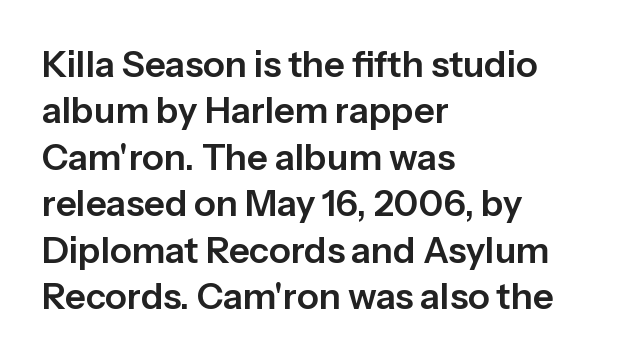
{"serif": "no", "italic": "no", "width": "normal", "stroke_contrast": "low", "x_height": "medium", "monospaced": "no", "underline": "no", "align": "left", "line_spacing": "normal", "line_spacing_ratio": 1.29, "letter_spacing": "normal", "letter_spacing_em": 0.0, "glyph_px": 36}
